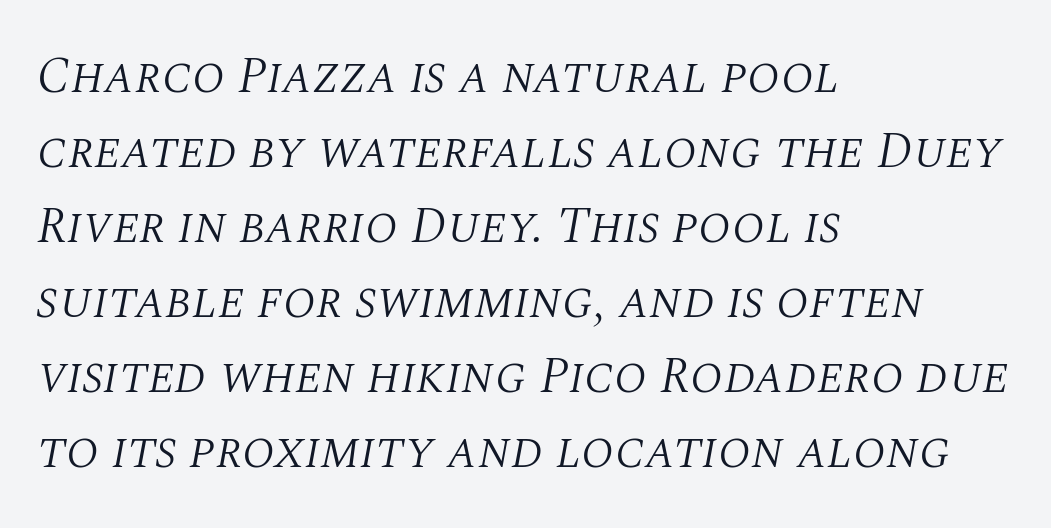
The letters sit at their default tracking, neither squeezed nor spread. Weight: in the light-to-regular range. The compositor pushed each line to the left boundary. Check under the words: just untouched page. Note the varied advance widths — an 'i' is clearly narrower than an 'm'.
